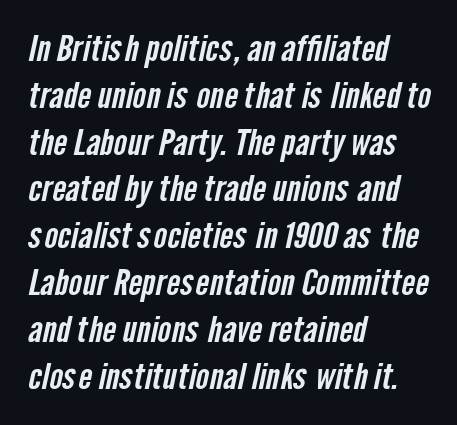
A sans-serif font was chosen for this passage. Whoever set this chose a conventional vertical rhythm. The letters advance in unequal steps, a hallmark of proportional type. Quick note: underline off. The rendering anchors every line to the left-hand side. You could call the tracking neutral — neither tight nor loose.
